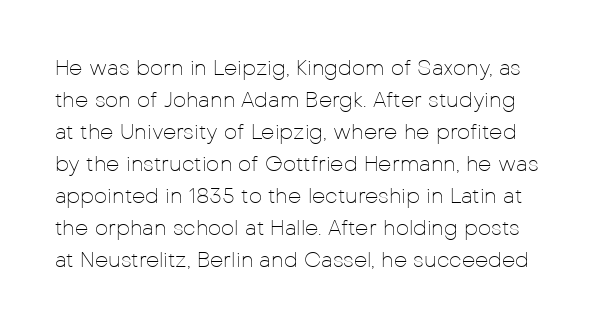
Q: Is the text bold? A: No.
Q: Is the text italic (slanted)? A: No, it is upright.
Q: Is the text underlined? A: No.
Q: Is the spacing between letters normal or unusually wide? A: Normal.
Q: Is the spacing between lines tight, normal or loose? A: Normal.
